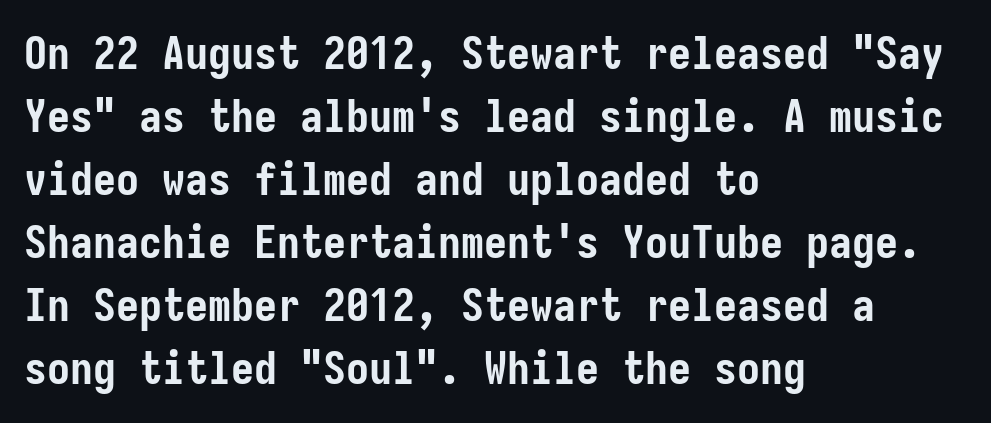
Q: Is the text bold? A: Yes.
Q: Is the text italic (slanted)? A: No, it is upright.
Q: Is the typeface a serif or a sans-serif typeface? A: Sans-serif.
Q: Is the text underlined? A: No.
Q: How is the paragraph aligned? A: Left-aligned.
Q: Is the spacing between letters normal or unusually wide? A: Normal.
Q: Is the spacing between lines tight, normal or loose? A: Normal.
Q: Width (condensed, normal, or wide)? A: Condensed.
Q: Stroke contrast? A: Low.
Q: x-height? A: Medium.
